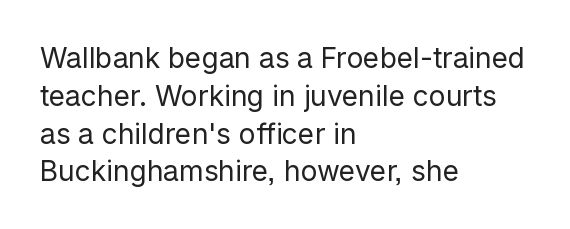
Summary of vertical rhythm: regular, with standard interline spacing. The strip under each line holds only bare page. Is this a fixed-width face? No — the glyphs have proportional, varying widths. What kind of face is this? One without serifs — a sans.
